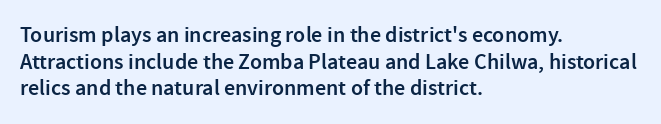
Q: Is the text bold? A: Semi-bold.
Q: Is the text italic (slanted)? A: No, it is upright.
Q: Is the text underlined? A: No.
Q: How is the paragraph aligned? A: Left-aligned.
Q: Is the spacing between letters normal or unusually wide? A: Normal.
